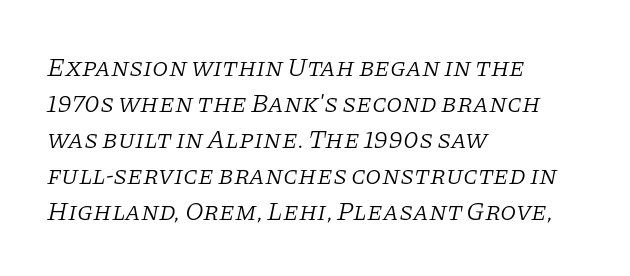
Evenly set lines give the paragraph a standard silhouette. This rendering features lettering with no underline. No extra ink here — the face is not bold. Posture: slanted.
